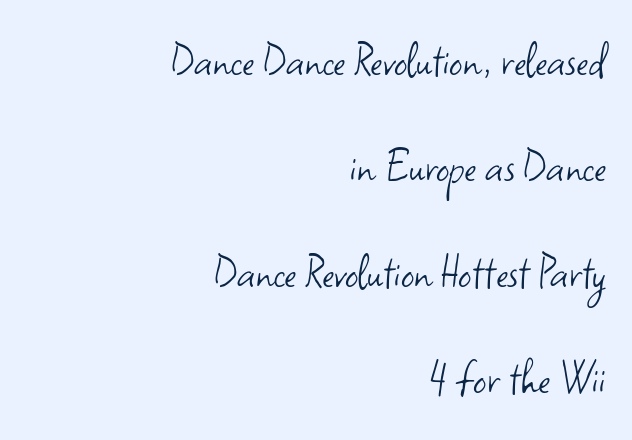
The image shows 52 px light sans-serif type; set right-aligned, loose line spacing (2.04x), normal letter spacing, not underlined; low stroke contrast and a small x-height.
